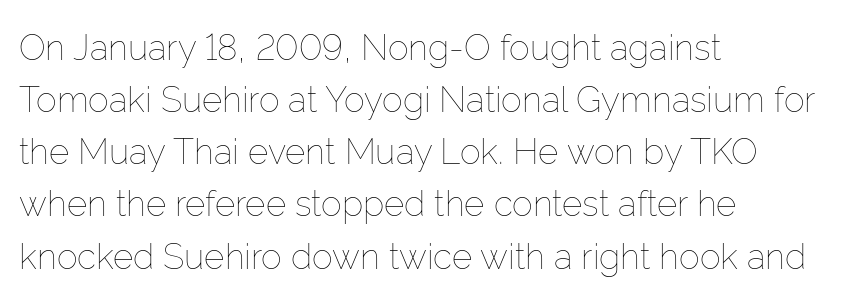
Q: Is the text bold? A: No.
Q: Is the text italic (slanted)? A: No, it is upright.
Q: Is the text underlined? A: No.
Q: How is the paragraph aligned? A: Left-aligned.
Q: Is the spacing between letters normal or unusually wide? A: Normal.
Q: Is the spacing between lines tight, normal or loose? A: Normal.
Q: Width (condensed, normal, or wide)? A: Normal.
Q: Stroke contrast? A: Low.
Q: x-height? A: Medium.
Q: Monospaced? A: No.
